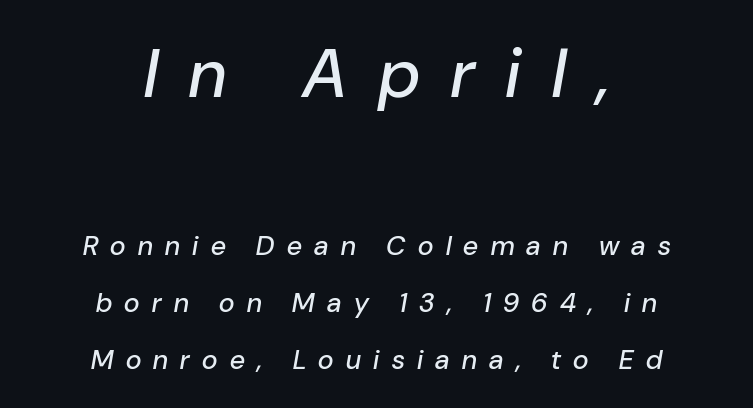
The image shows 68 px text type, italic (leaning right); set centered, loose line spacing (2.12x), unusually wide letter spacing (+0.46 em), not underlined; the first (top) block is 2.52x larger; low stroke contrast and a medium x-height.
